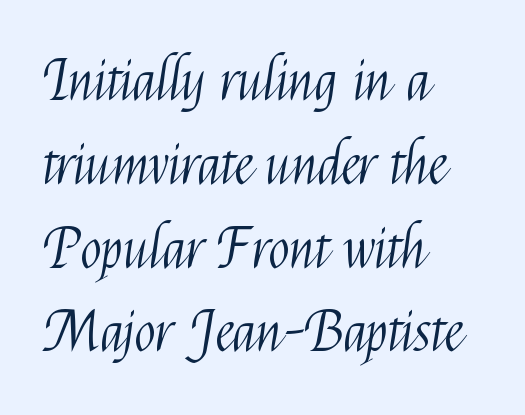
The image shows 57 px light, condensed sans-serif type; set left-aligned, normal line spacing (1.47x), normal letter spacing, not underlined; medium stroke contrast and a medium x-height.
